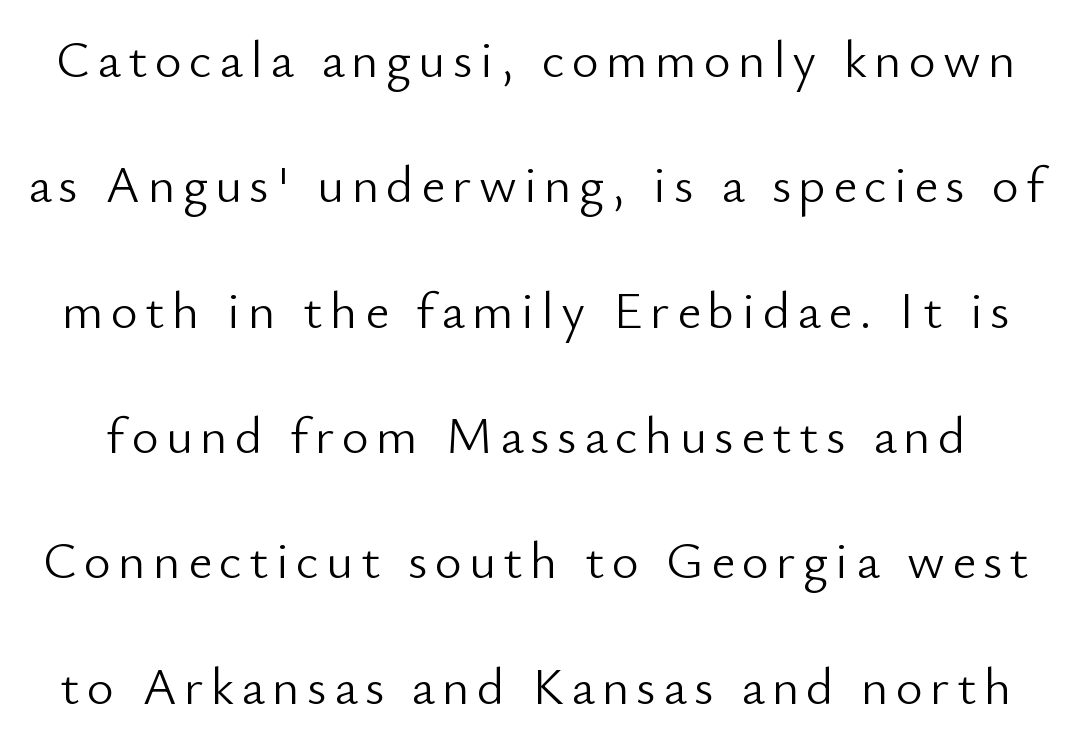
{"serif": "no", "italic": "no", "bold": "no", "weight": "light", "width": "normal", "stroke_contrast": "low", "x_height": "small", "monospaced": "no", "underline": "no", "line_spacing": "loose", "line_spacing_ratio": 2.41, "glyph_px": 52}
